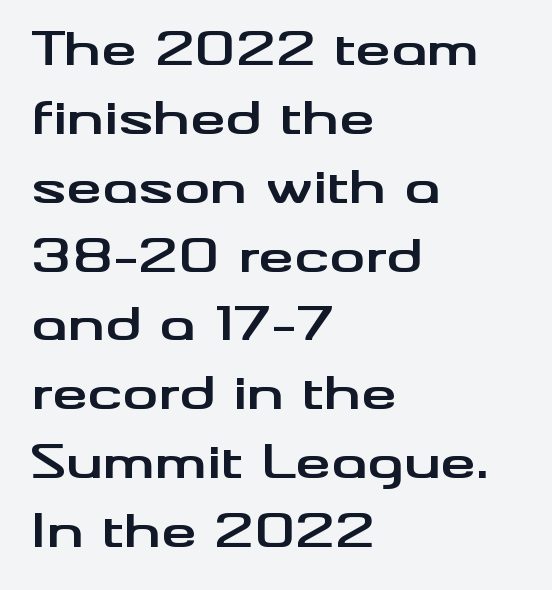
Each glyph is drawn with heavy, bold strokes. Posture: straight, roman, zero tilt. In CSS terms this would be text-align: left. Characters follow at the spacing the type designer built in. The leading is moderate, giving the passage an even texture. This sample uses a sans-serif face.
